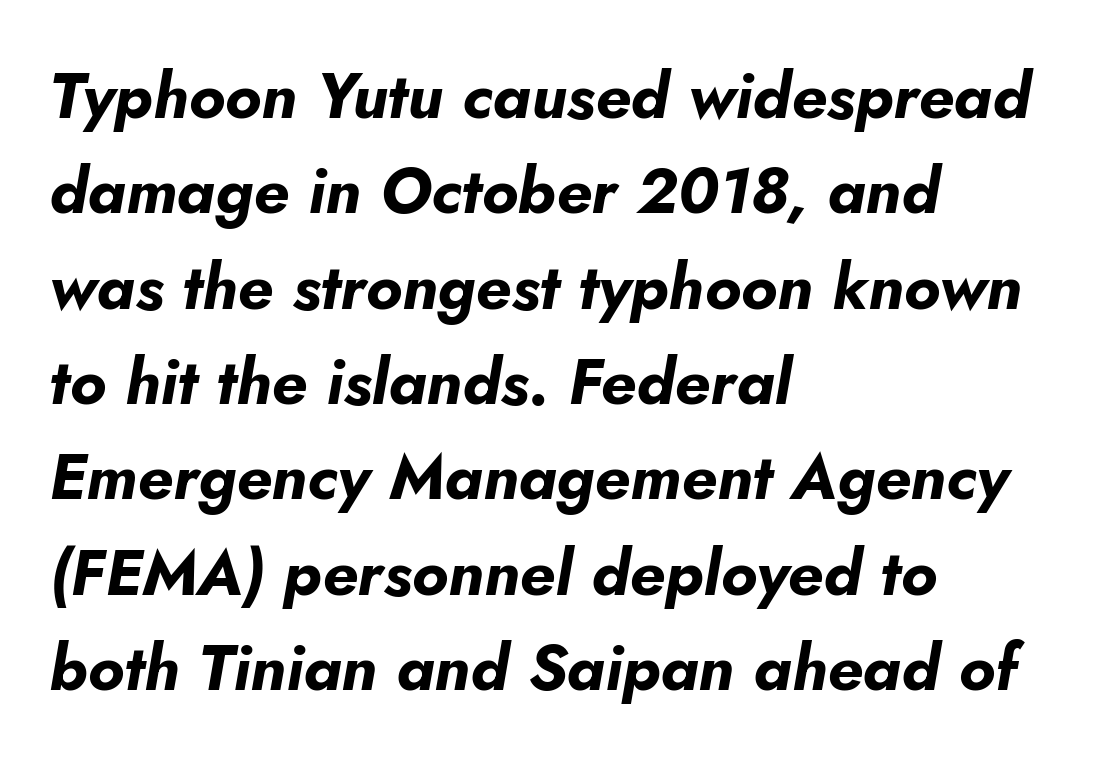
Q: Is the text bold? A: Yes.
Q: Is the text italic (slanted)? A: Yes, it leans right by about 5 degrees.
Q: Is the text underlined? A: No.
Q: How is the paragraph aligned? A: Left-aligned.
Q: Is the spacing between letters normal or unusually wide? A: Normal.
Q: Is the spacing between lines tight, normal or loose? A: Normal.
Q: Width (condensed, normal, or wide)? A: Normal.
Q: Stroke contrast? A: Low.
Q: x-height? A: Small.
Q: Monospaced? A: No.
